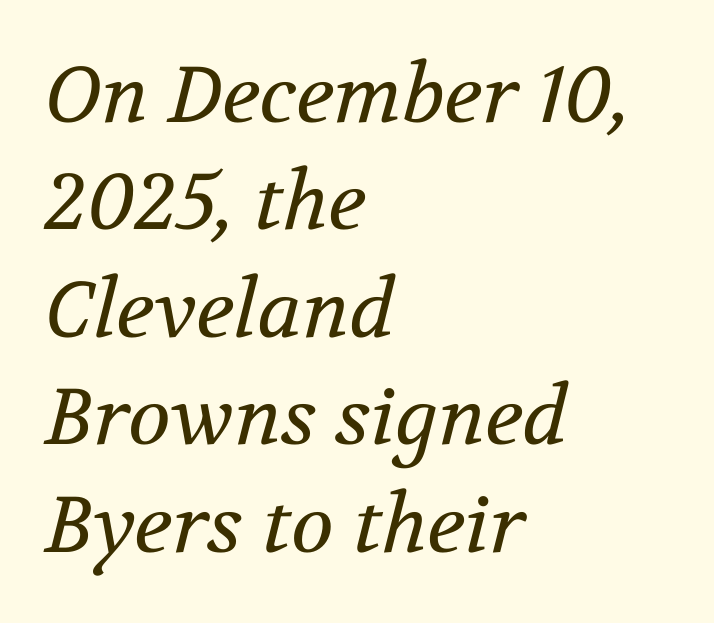
Quick note: italic. Is this a fixed-width face? No — the glyphs have proportional, varying widths. Vertical stems look standard width or narrower in stroke. The lines sit at an ordinary, default distance from one another.
